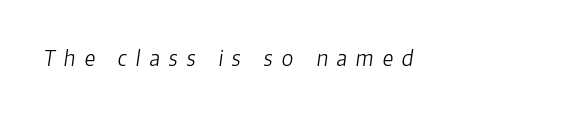
Q: Is the text bold? A: No.
Q: Is the text italic (slanted)? A: Yes, it leans right by about 8 degrees.
Q: Is the text underlined? A: No.
Q: Is the spacing between letters normal or unusually wide? A: Unusually wide.
